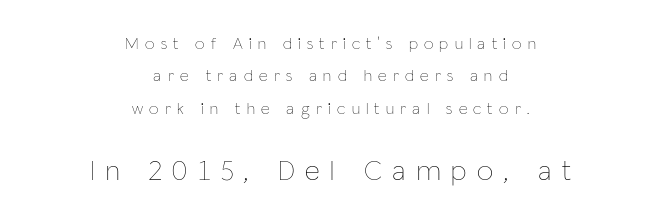
{"italic": "no", "bold": "no", "weight": "thin", "width": "condensed", "stroke_contrast": "low", "x_height": "medium", "monospaced": "no", "underline": "no", "align": "center", "line_spacing": "loose", "line_spacing_ratio": 1.9, "letter_spacing": "wide", "letter_spacing_em": 0.37, "larger_block": "second", "size_ratio": 1.71, "glyph_px": 29}
